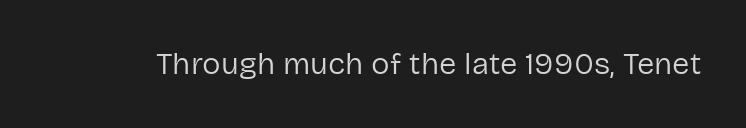
Varying glyph widths throughout — classic text-font behaviour. This sample uses plain, unmodified letter spacing. Nobody drew a line under any word here. Summary of weight: not heavy and not bold.
